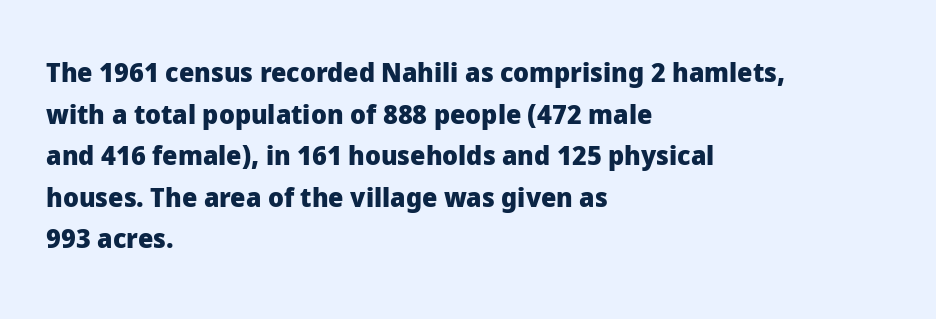
Q: Is the text bold? A: Yes.
Q: Is the text italic (slanted)? A: No, it is upright.
Q: Is the text underlined? A: No.
Q: How is the paragraph aligned? A: Left-aligned.
Q: Is the spacing between letters normal or unusually wide? A: Normal.
Q: Is the spacing between lines tight, normal or loose? A: Normal.
